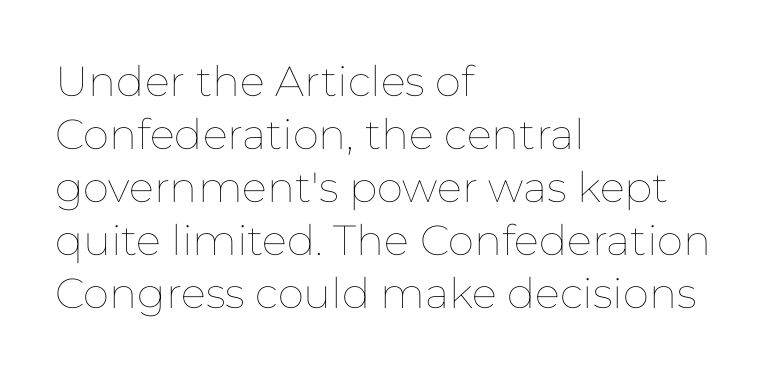
Q: Is the text bold? A: No.
Q: Is the text italic (slanted)? A: No, it is upright.
Q: Is the text underlined? A: No.
Q: How is the paragraph aligned? A: Left-aligned.
Q: Is the spacing between letters normal or unusually wide? A: Normal.
Q: Is the spacing between lines tight, normal or loose? A: Normal.
Q: Width (condensed, normal, or wide)? A: Normal.
Q: Stroke contrast? A: Low.
Q: x-height? A: Medium.
Q: Monospaced? A: No.
